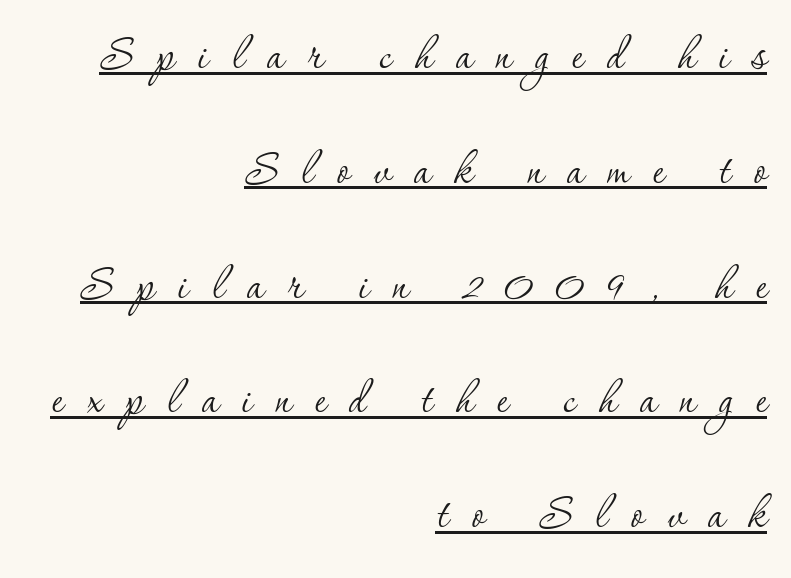
The image shows 56 px thin serif type; set right-aligned, loose line spacing (2.05x), unusually wide letter spacing (+0.42 em), underlined; low stroke contrast and a small x-height.
